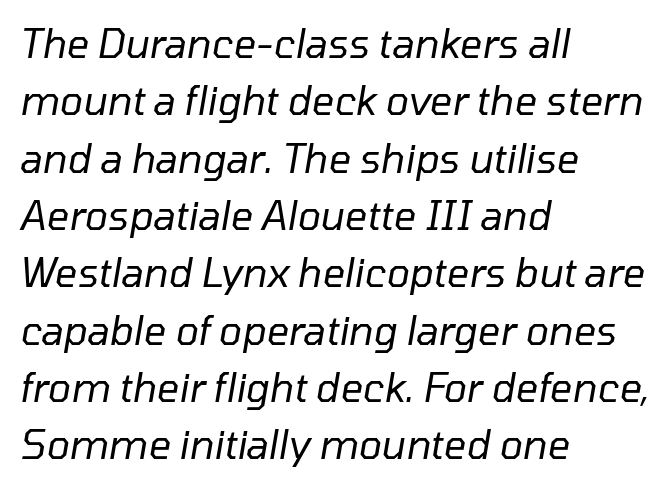
{"italic": "yes", "lean": "right", "slant_degrees": 10, "bold": "no", "weight": "regular", "width": "normal", "stroke_contrast": "low", "x_height": "medium", "monospaced": "no", "underline": "no", "align": "left", "line_spacing": "normal", "line_spacing_ratio": 1.47, "letter_spacing": "normal", "letter_spacing_em": 0.0, "glyph_px": 39}
